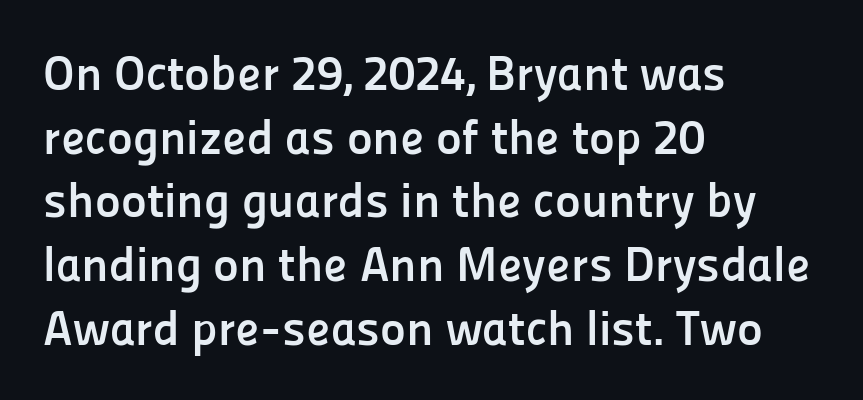
{"serif": "no", "italic": "no", "bold": "yes", "weight": "semibold", "width": "normal", "stroke_contrast": "low", "x_height": "medium", "monospaced": "no", "underline": "no", "align": "left", "line_spacing": "normal", "line_spacing_ratio": 1.3, "letter_spacing": "normal", "letter_spacing_em": 0.0, "glyph_px": 49}
